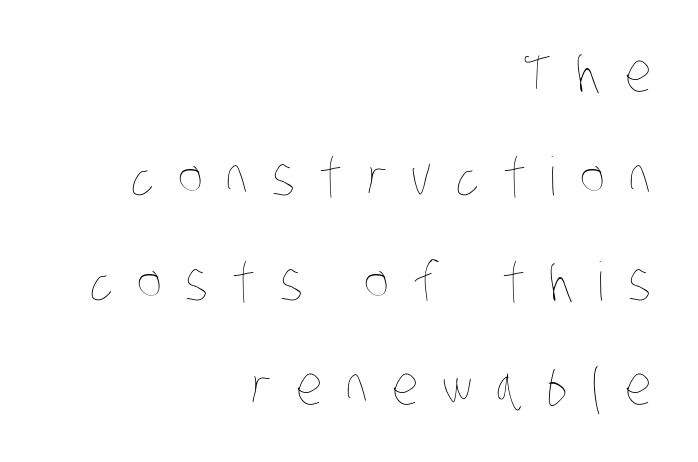
{"bold": "no", "weight": "thin", "width": "condensed", "stroke_contrast": "low", "x_height": "large", "monospaced": "no", "underline": "no", "align": "right", "line_spacing": "loose", "line_spacing_ratio": 1.97, "letter_spacing": "wide", "letter_spacing_em": 0.45, "glyph_px": 53}
